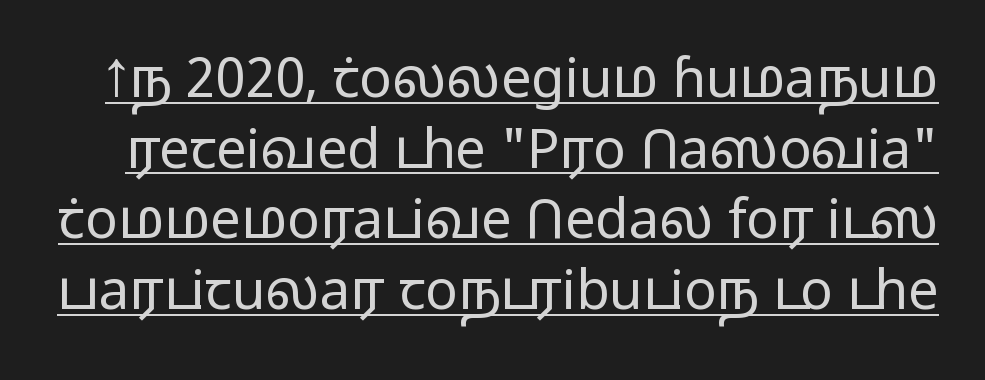
The image shows 54 px light, wide sans-serif type, upright; set normal line spacing (1.31x), normal letter spacing, underlined; low stroke contrast and a medium x-height.
